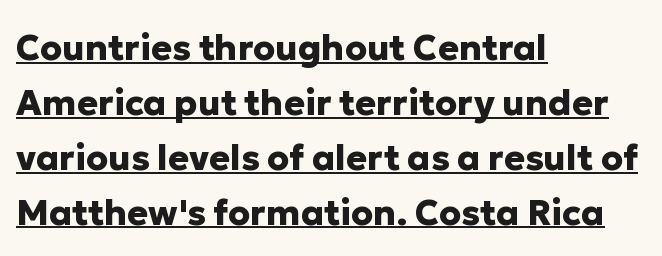
Q: Is the text bold? A: Yes.
Q: Is the text italic (slanted)? A: No, it is upright.
Q: Is the typeface a serif or a sans-serif typeface? A: Sans-serif.
Q: Is the text underlined? A: Yes.
Q: How is the paragraph aligned? A: Left-aligned.
Q: Is the spacing between letters normal or unusually wide? A: Normal.
Q: Is the spacing between lines tight, normal or loose? A: Normal.
Q: Width (condensed, normal, or wide)? A: Normal.
Q: Stroke contrast? A: Low.
Q: x-height? A: Medium.
Q: Monospaced? A: No.
